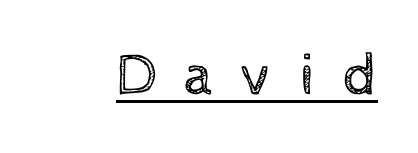
The image shows 60 px regular-weight type, upright; set unusually wide letter spacing (+0.46 em), underlined; a medium x-height.
